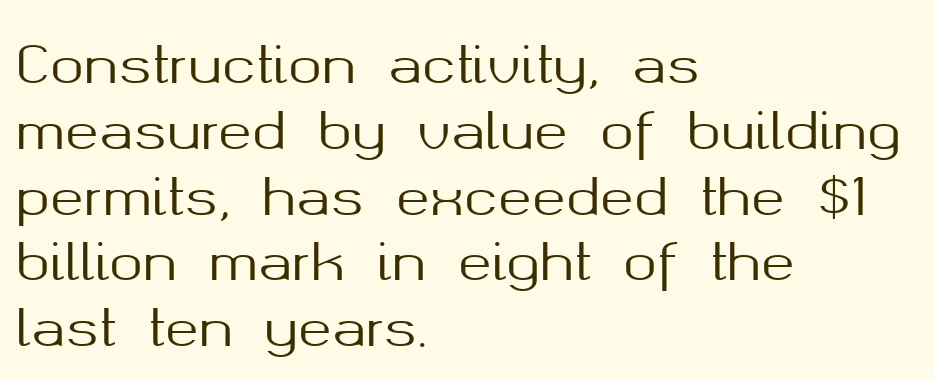
Q: Is the text italic (slanted)? A: No, it is upright.
Q: Is the typeface a serif or a sans-serif typeface? A: Sans-serif.
Q: Is the text underlined? A: No.
Q: How is the paragraph aligned? A: Left-aligned.
Q: Is the spacing between letters normal or unusually wide? A: Normal.
Q: Is the spacing between lines tight, normal or loose? A: Normal.
Q: Width (condensed, normal, or wide)? A: Normal.
Q: Stroke contrast? A: Medium.
Q: x-height? A: Medium.
Q: Monospaced? A: No.
